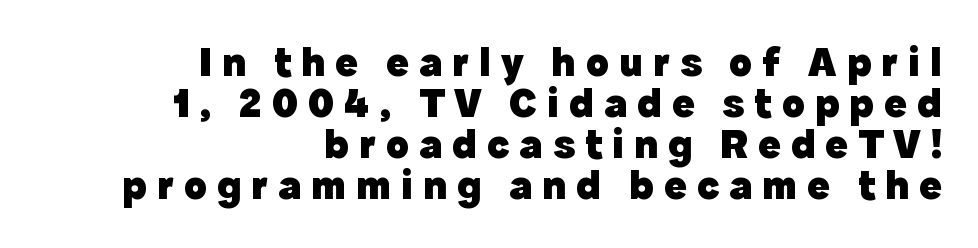
{"serif": "no", "italic": "no", "bold": "yes", "weight": "heavy", "width": "normal", "x_height": "medium", "monospaced": "no", "underline": "no", "align": "right", "line_spacing": "tight", "line_spacing_ratio": 0.98, "letter_spacing": "wide", "letter_spacing_em": 0.24, "glyph_px": 42}
